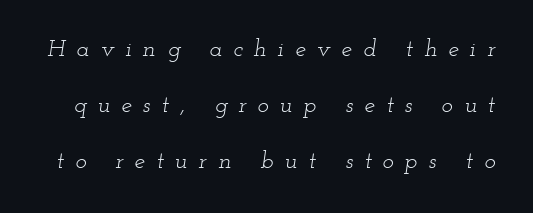
Whoever set this chose breathing room over compactness in the vertical rhythm. The letters are spread apart with noticeably loose tracking. Weight: regular or lighter. The zone under the glyphs is completely vacant.
